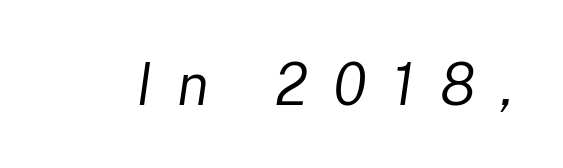
The string is rendered with underlining switched off. This sample has the flowing, uneven cadence of proportional lettering. The whole block is typeset with a tilt. What stands out about the letter spacing? Its width — letters are far apart. Heaviness? Minimal to ordinary, like unemphasized prose.
